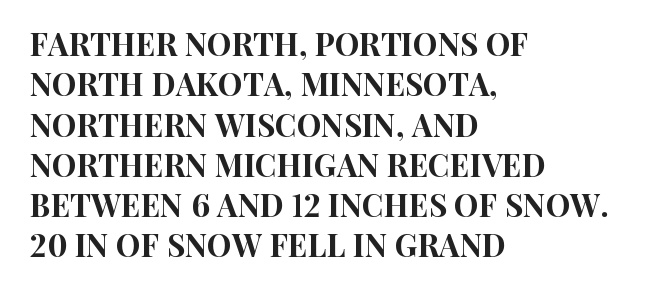
The image shows 31 px condensed sans-serif type, upright; set left-aligned, normal line spacing (1.3x), normal letter spacing, not underlined; high stroke contrast and a large x-height.
